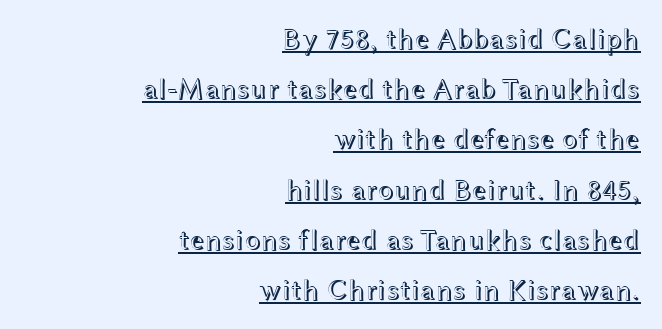
The typesetter has applied underlining to the passage shown. These lines stack with their right ends in a neat column. Nothing unusual about the tracking: characters are spaced as the font intends. The face used here is proportionally spaced, like ordinary book or web type. Posture: vertical.
